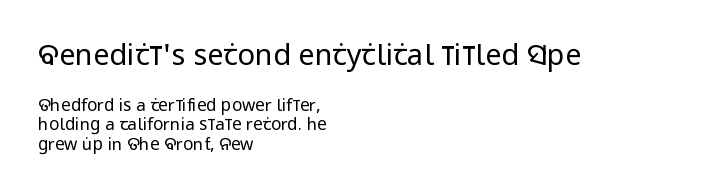
The image shows 29 px regular-weight, condensed sans-serif type, upright; set left-aligned, tight line spacing (1.15x), normal letter spacing, not underlined; the first (top) block is 1.71x larger; low stroke contrast and a large x-height.
